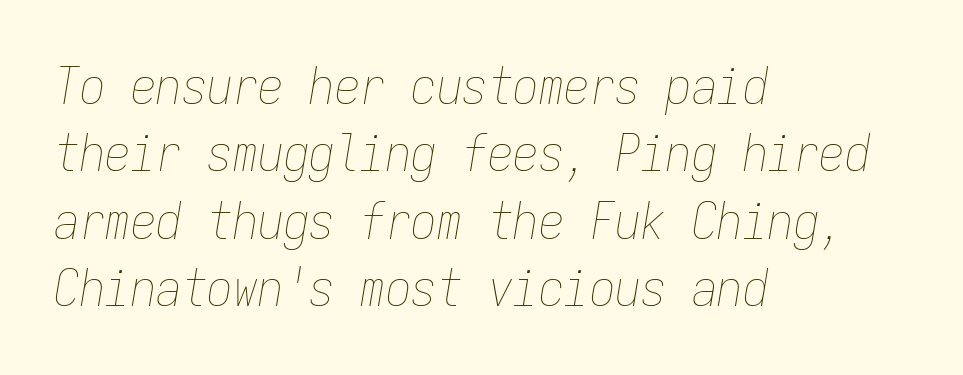
Q: Is the text bold? A: No.
Q: Is the text italic (slanted)? A: Yes, it leans right by about 9 degrees.
Q: Is the text underlined? A: No.
Q: How is the paragraph aligned? A: Left-aligned.
Q: Is the spacing between letters normal or unusually wide? A: Normal.
Q: Is the spacing between lines tight, normal or loose? A: Normal.
Q: Width (condensed, normal, or wide)? A: Condensed.
Q: Stroke contrast? A: Low.
Q: x-height? A: Medium.
Q: Monospaced? A: Yes.
